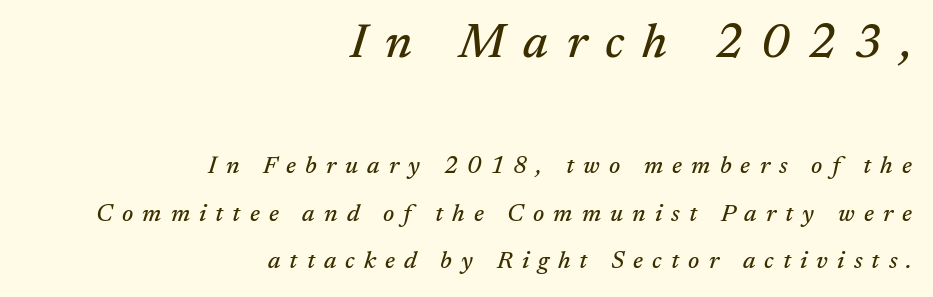
{"serif": "yes", "italic": "yes", "lean": "right", "slant_degrees": 17, "width": "normal", "stroke_contrast": "medium", "x_height": "medium", "monospaced": "no", "underline": "no", "align": "right", "line_spacing": "loose", "line_spacing_ratio": 1.99, "letter_spacing": "wide", "letter_spacing_em": 0.38, "larger_block": "first", "size_ratio": 2.0, "glyph_px": 48}
